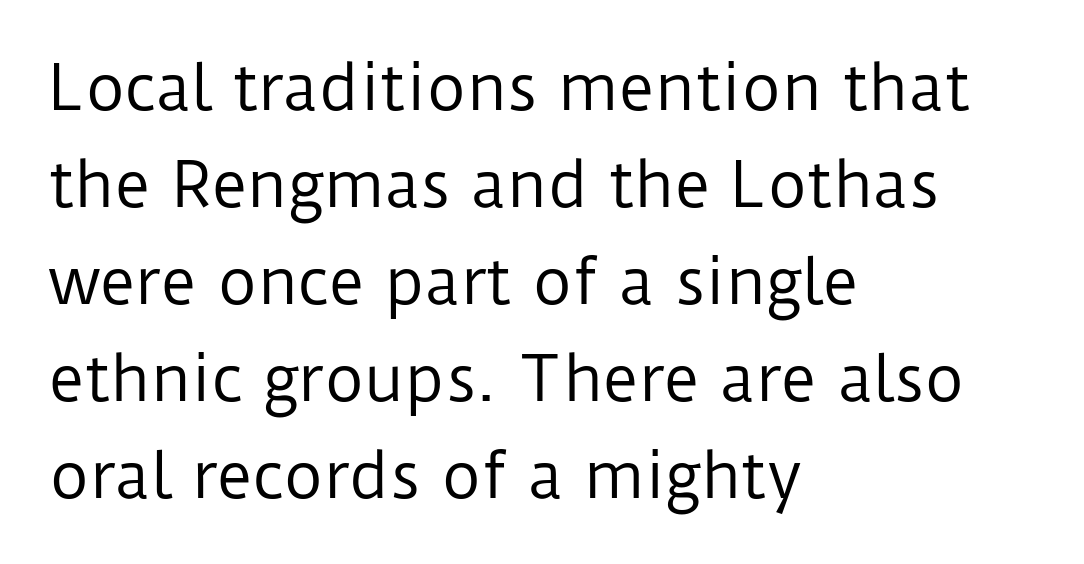
The image shows 61 px regular-weight sans-serif type, upright; set left-aligned, normal line spacing (1.59x), normal letter spacing, not underlined; low stroke contrast and a medium x-height.
